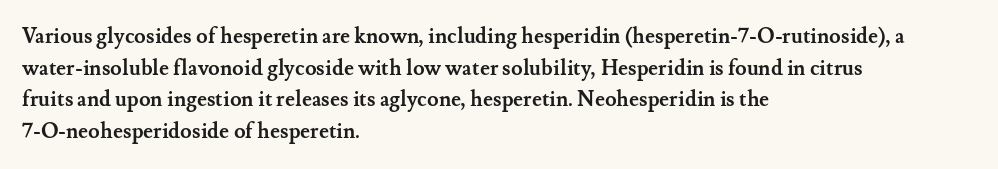
The image shows 21 px bold type, upright; set left-aligned, normal line spacing (1.51x), normal letter spacing, not underlined.
